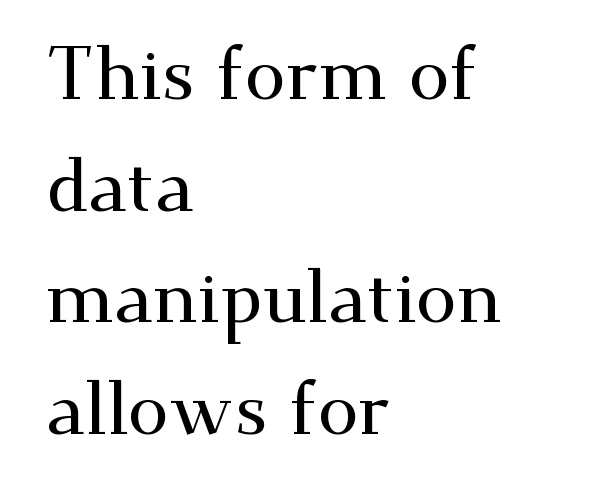
Rendered with straight, roman letterforms. To sum up the face: it has serifs. A typesetter would call this proportional, since set widths differ per character. The passage shown has conventional tracking throughout. The string is rendered with underlining switched off.
